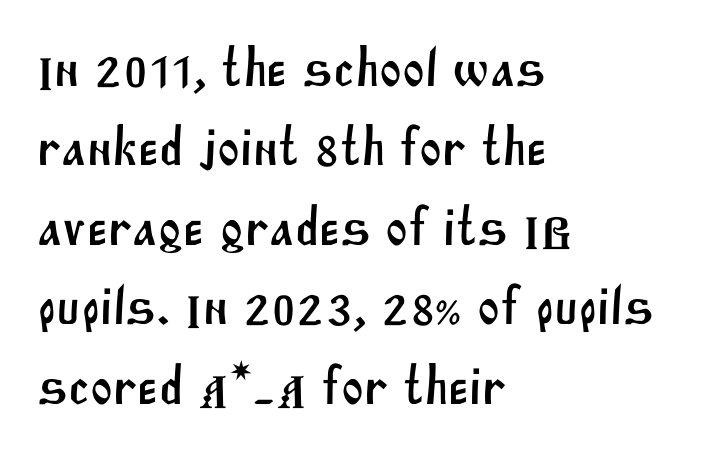
The image shows 54 px sans-serif type; set left-aligned, normal line spacing (1.47x), normal letter spacing, not underlined; medium stroke contrast and a large x-height.
